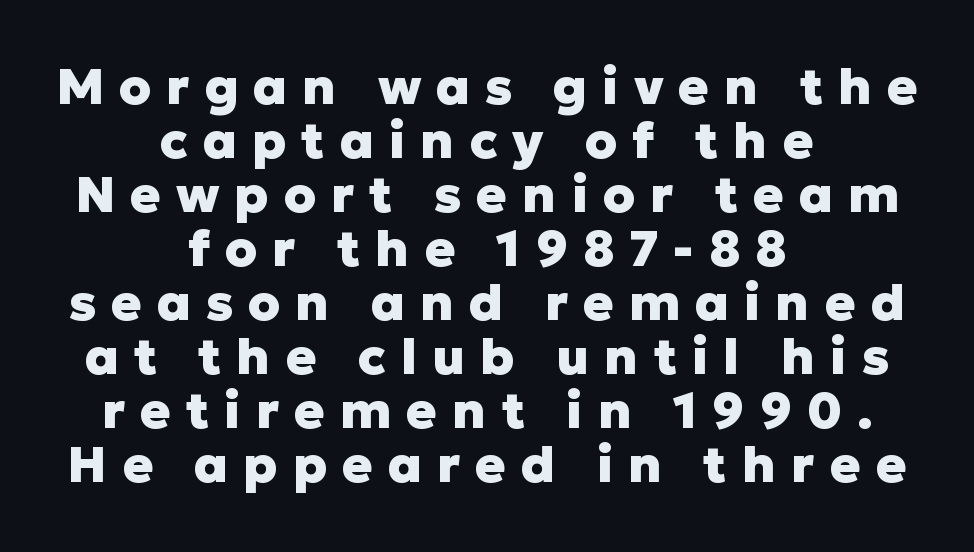
Q: Is the text bold? A: Yes.
Q: Is the text italic (slanted)? A: No, it is upright.
Q: Is the typeface a serif or a sans-serif typeface? A: Sans-serif.
Q: Is the text underlined? A: No.
Q: How is the paragraph aligned? A: Centered.
Q: Is the spacing between letters normal or unusually wide? A: Unusually wide.
Q: Is the spacing between lines tight, normal or loose? A: Tight.
Q: Width (condensed, normal, or wide)? A: Normal.
Q: Stroke contrast? A: Low.
Q: x-height? A: Medium.
Q: Monospaced? A: No.
